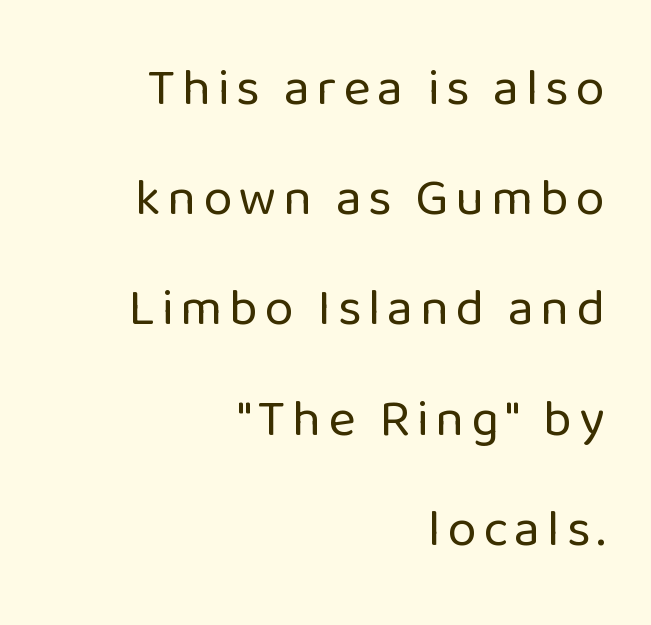
Q: Is the text bold? A: No.
Q: Is the text italic (slanted)? A: No, it is upright.
Q: Is the typeface a serif or a sans-serif typeface? A: Sans-serif.
Q: Is the text underlined? A: No.
Q: How is the paragraph aligned? A: Right-aligned.
Q: Is the spacing between lines tight, normal or loose? A: Loose.
Q: Width (condensed, normal, or wide)? A: Normal.
Q: Stroke contrast? A: Low.
Q: x-height? A: Medium.
Q: Monospaced? A: No.
